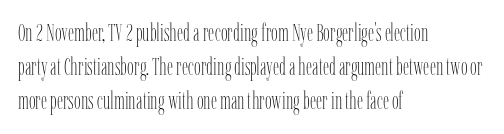
Just letters on the line, the space beneath them empty. The lines sit at an ordinary, default distance from one another. Reading down the block, your eye returns to a fixed left position each line. Think standard paragraph weight, or any step lighter than that.
